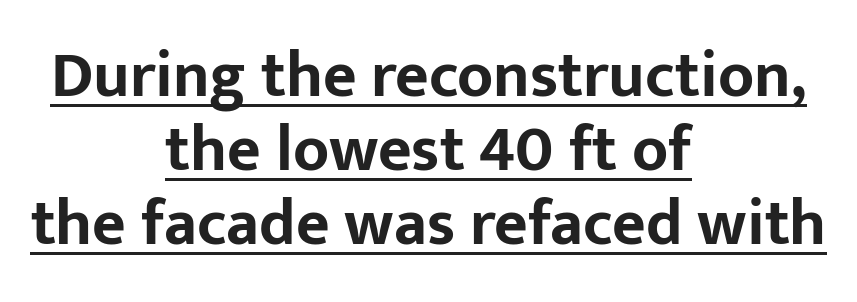
Q: Is the text bold? A: Yes.
Q: Is the text italic (slanted)? A: No, it is upright.
Q: Is the typeface a serif or a sans-serif typeface? A: Sans-serif.
Q: Is the text underlined? A: Yes.
Q: How is the paragraph aligned? A: Centered.
Q: Is the spacing between letters normal or unusually wide? A: Normal.
Q: Is the spacing between lines tight, normal or loose? A: Tight.
Q: Width (condensed, normal, or wide)? A: Normal.
Q: Stroke contrast? A: Low.
Q: x-height? A: Medium.
Q: Monospaced? A: No.
